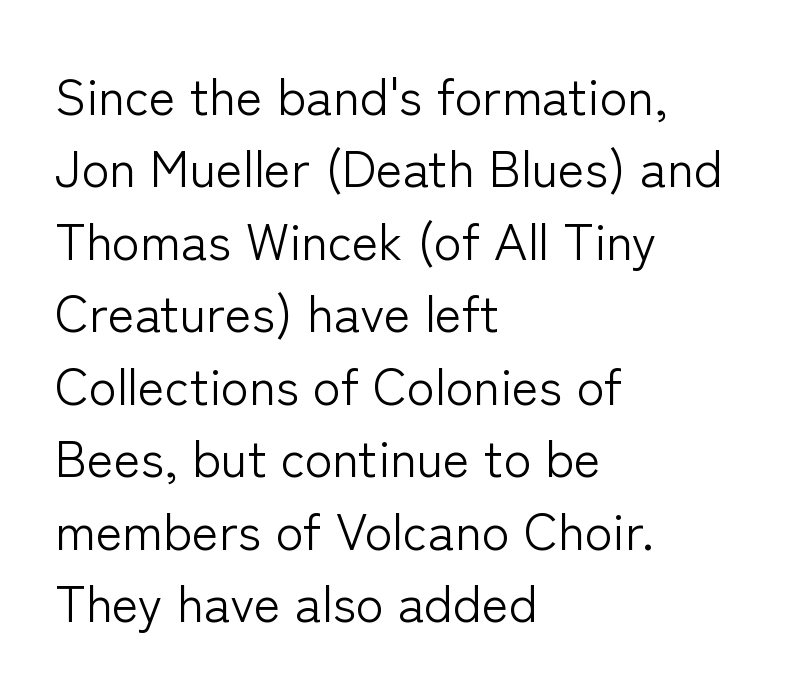
Does the leading feel generous? No, just average. The characters display no serif detailing; their extremities are plain. Do the letters lean? They stand straight. Type without underlining. Inter-character spacing is left at the font's built-in metrics.
